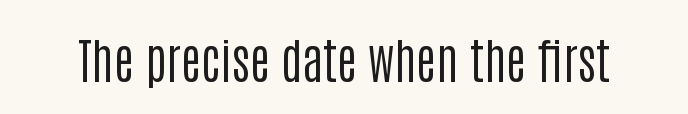
{"serif": "no", "italic": "no", "bold": "no", "weight": "regular", "width": "condensed", "stroke_contrast": "low", "x_height": "large", "monospaced": "no", "underline": "no", "letter_spacing": "normal", "letter_spacing_em": 0.0, "glyph_px": 49}
